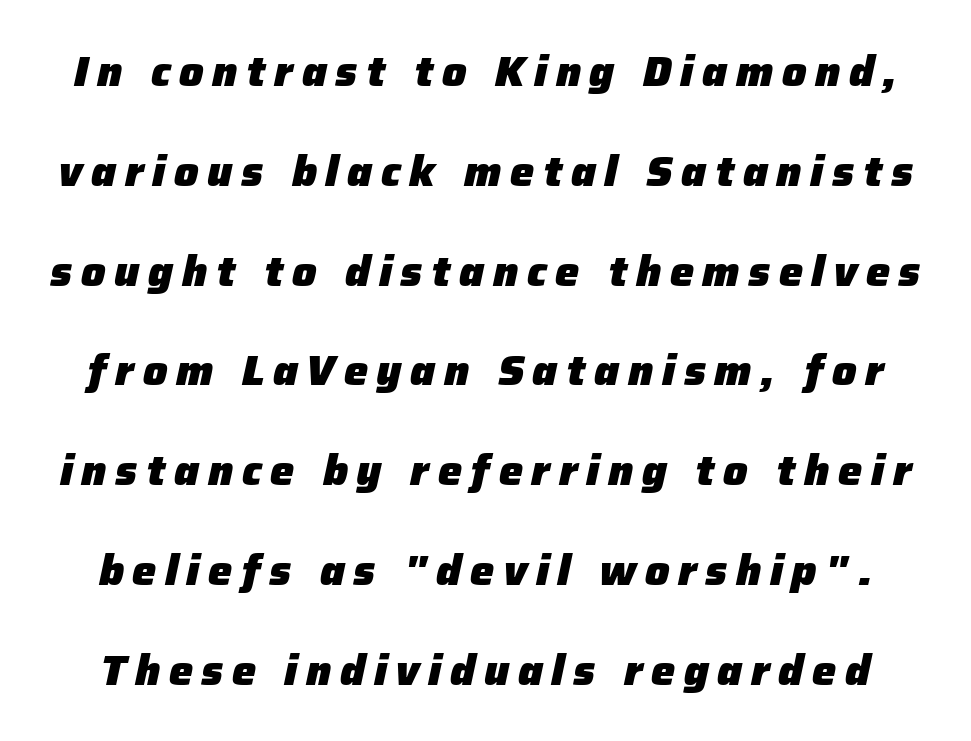
{"italic": "yes", "lean": "right", "slant_degrees": 12, "bold": "yes", "weight": "heavy", "width": "normal", "stroke_contrast": "low", "x_height": "medium", "monospaced": "no", "underline": "no", "line_spacing": "loose", "line_spacing_ratio": 2.32, "letter_spacing": "wide", "letter_spacing_em": 0.2, "glyph_px": 43}
